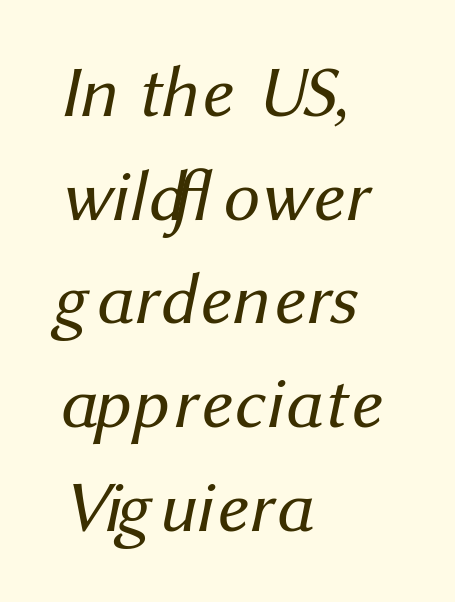
Rows of type keep a routine distance in the vertical direction. Here the glyphs are tracked normally, forming tight word shapes. Every row of glyphs begins at an identical x-position on the left. No heavy texture on the line: the type isn't bold. Descenders are the only things crossing below the line. To sum up the face: it is a sans, with no serifs.
